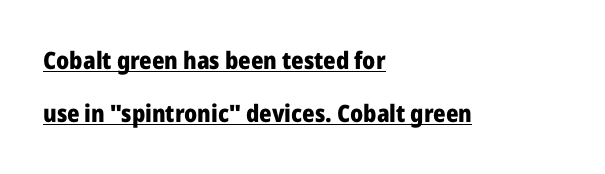
{"italic": "no", "bold": "yes", "underline": "yes", "align": "left", "line_spacing": "loose", "line_spacing_ratio": 2.22, "letter_spacing": "normal", "letter_spacing_em": 0.0, "glyph_px": 24}
